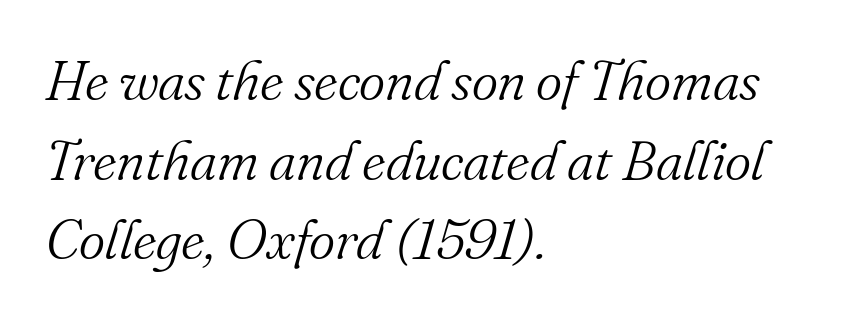
The image shows 56 px light serif type, italic (leaning right); set left-aligned, normal line spacing (1.42x), normal letter spacing, not underlined; medium stroke contrast and a small x-height.
